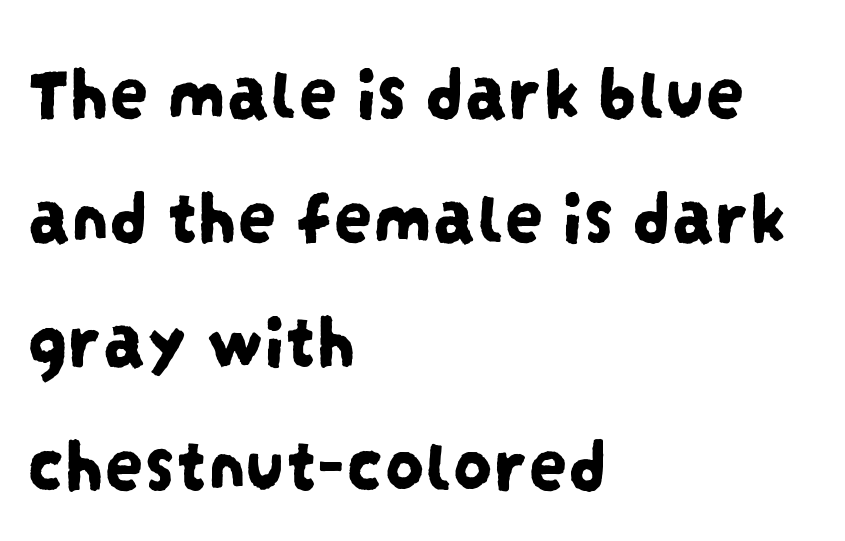
This rendering leaves character spacing at its baseline value. The letters advance in unequal steps, a hallmark of proportional type. Students, observe: this is what conventionally led text looks like. The designer went with a sans here, leaving each stem footless. Nobody drew a line under any word here.
